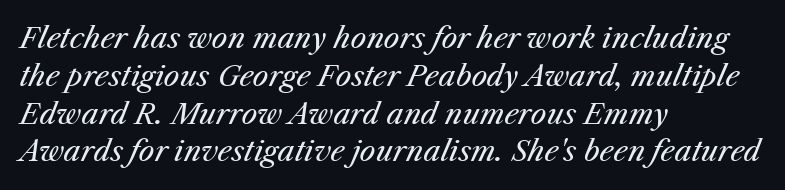
Normally led — the rows are evenly, conventionally spaced. Is the stroke heavy? The answer is a plain regular-or-lighter. It's the slanting kind of type. A typesetter would call this zero additional tracking. The string is rendered with underlining switched off. Layout note: lines flush left.
